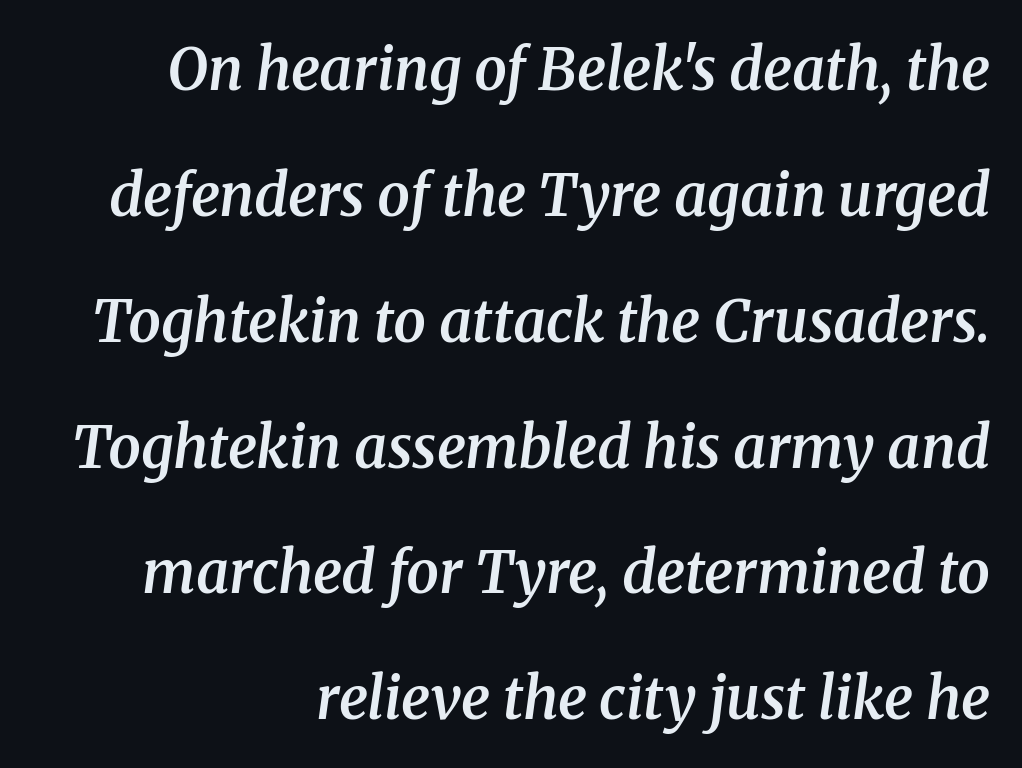
The image shows 58 px semibold serif type, italic (leaning right); set right-aligned, loose line spacing (2.17x), normal letter spacing, not underlined; medium stroke contrast and a medium x-height.
